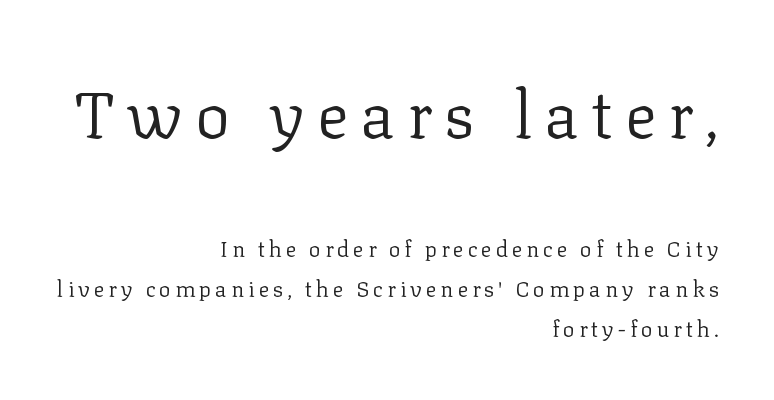
{"serif": "yes", "italic": "no", "bold": "no", "weight": "regular", "width": "normal", "stroke_contrast": "low", "x_height": "medium", "monospaced": "no", "underline": "no", "align": "right", "line_spacing_ratio": 1.83, "larger_block": "first", "size_ratio": 3.0, "glyph_px": 66}
